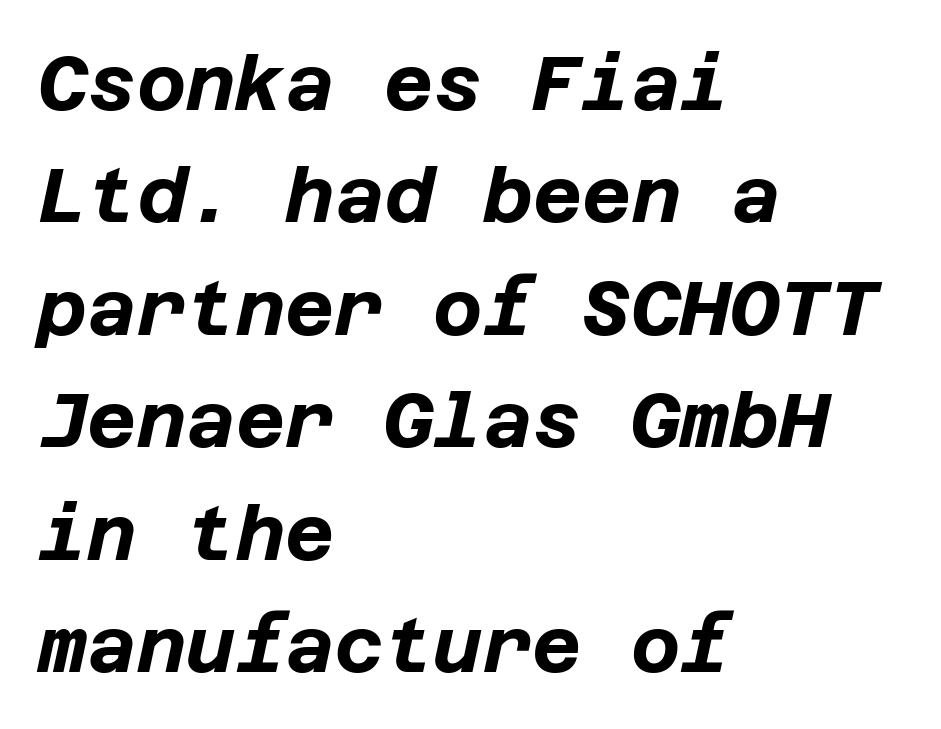
The image shows 76 px bold type, italic (leaning right); set left-aligned, normal line spacing (1.48x), normal letter spacing, not underlined; low stroke contrast and a large x-height.
